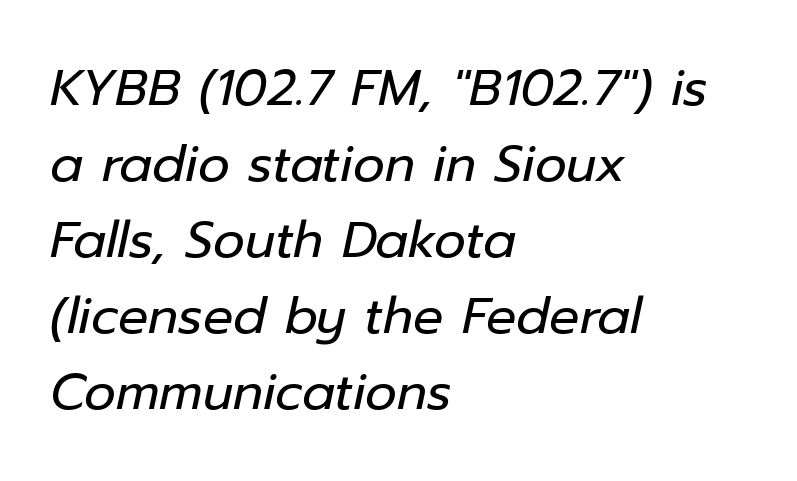
{"italic": "yes", "lean": "right", "slant_degrees": 12, "bold": "no", "weight": "regular", "width": "normal", "stroke_contrast": "low", "x_height": "medium", "monospaced": "no", "underline": "no", "align": "left", "line_spacing": "normal", "line_spacing_ratio": 1.52, "letter_spacing": "normal", "letter_spacing_em": 0.0, "glyph_px": 50}
